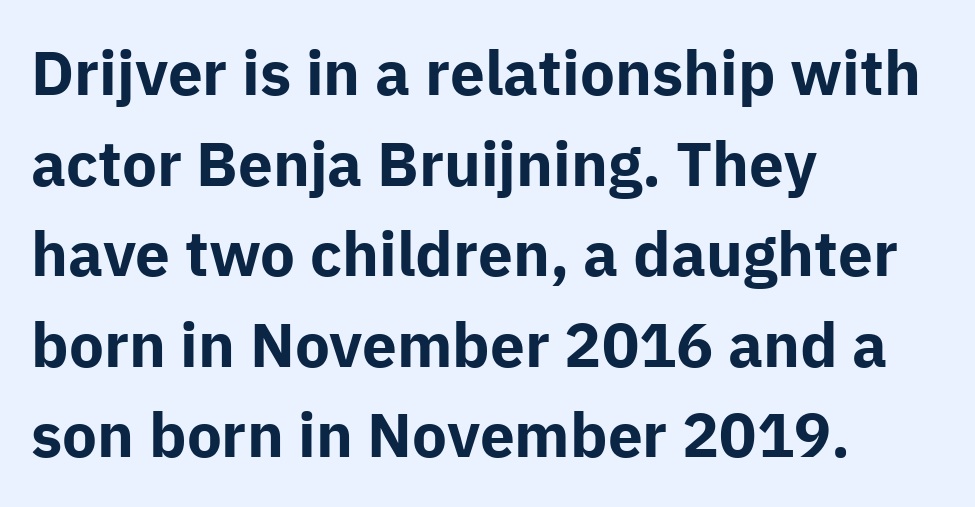
{"serif": "no", "italic": "no", "bold": "yes", "weight": "bold", "width": "normal", "stroke_contrast": "low", "x_height": "medium", "monospaced": "no", "underline": "no", "align": "left", "line_spacing": "normal", "line_spacing_ratio": 1.46, "letter_spacing": "normal", "letter_spacing_em": 0.0, "glyph_px": 62}
